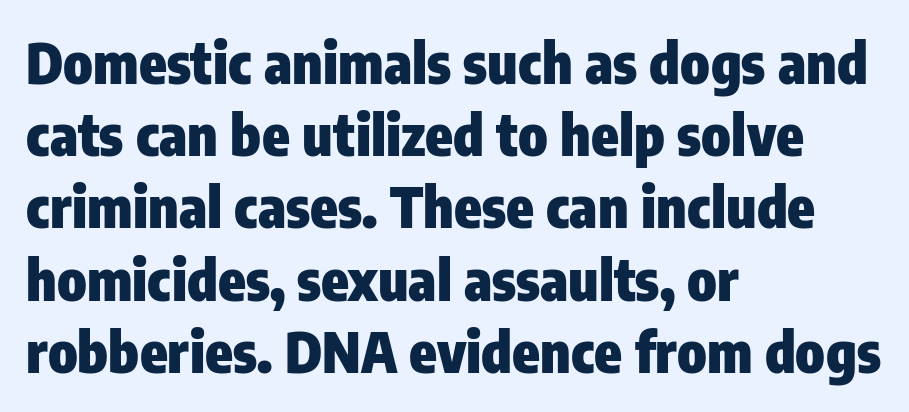
In terms of posture, this sample is upright. The face used here is proportionally spaced, like ordinary book or web type. The zone under the glyphs is completely vacant. Students, observe: this is what conventionally led text looks like. Typographically, this falls in the sans-serif category.
